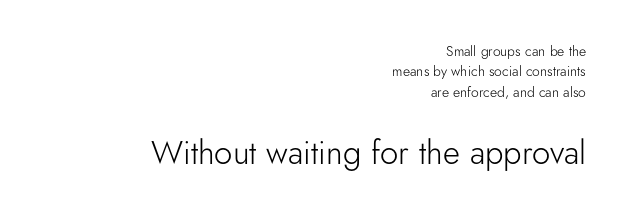
{"serif": "no", "italic": "no", "bold": "no", "weight": "light", "width": "normal", "stroke_contrast": "low", "x_height": "small", "monospaced": "no", "underline": "no", "align": "right", "line_spacing": "normal", "line_spacing_ratio": 1.45, "letter_spacing": "normal", "letter_spacing_em": 0.0, "larger_block": "second", "size_ratio": 2.36, "glyph_px": 33}
